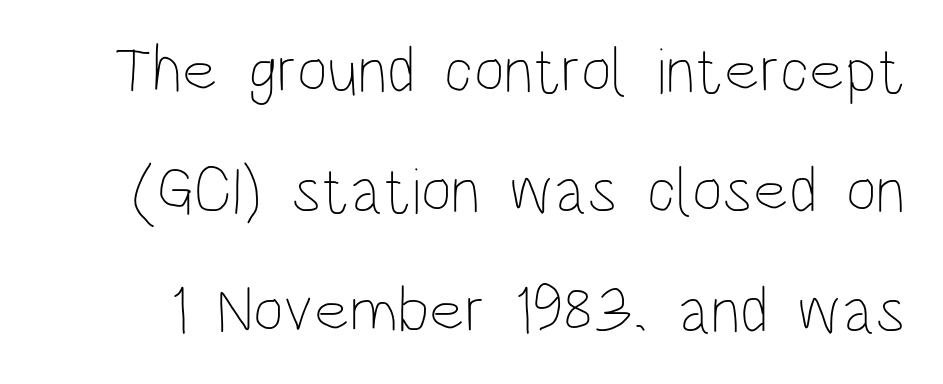
The image shows 66 px thin, condensed type, upright; set line spacing 1.82x, normal letter spacing, not underlined; low stroke contrast and a large x-height.
